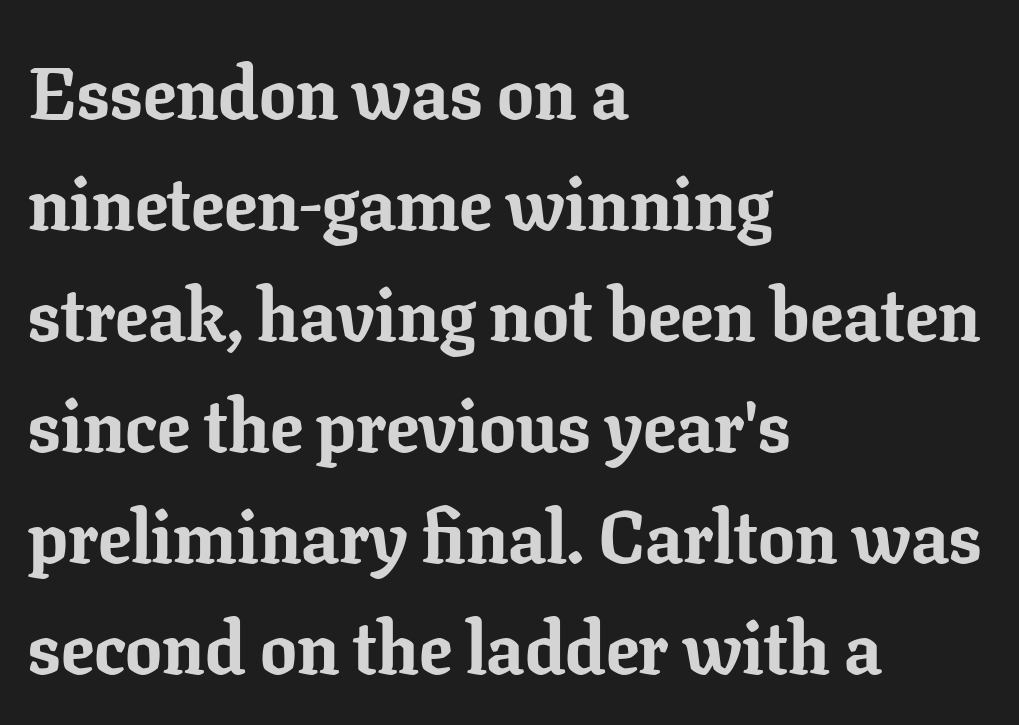
The image shows 73 px bold serif type, upright; set left-aligned, normal line spacing (1.52x), normal letter spacing, not underlined; low stroke contrast and a medium x-height.
